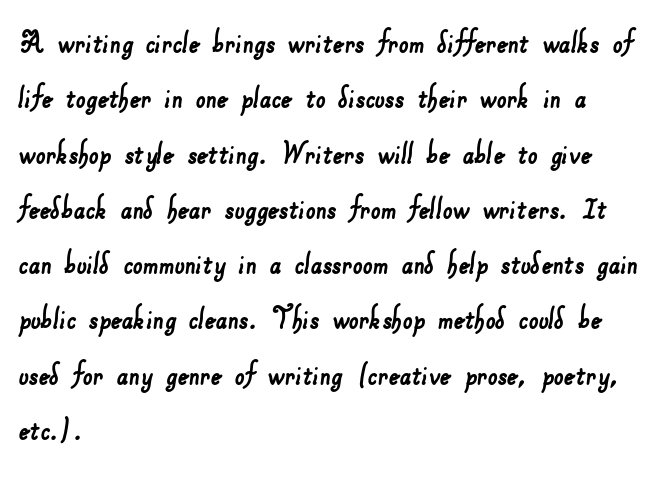
The image shows 35 px sans-serif type; set left-aligned, normal line spacing (1.58x), normal letter spacing, not underlined; low stroke contrast and a small x-height.
